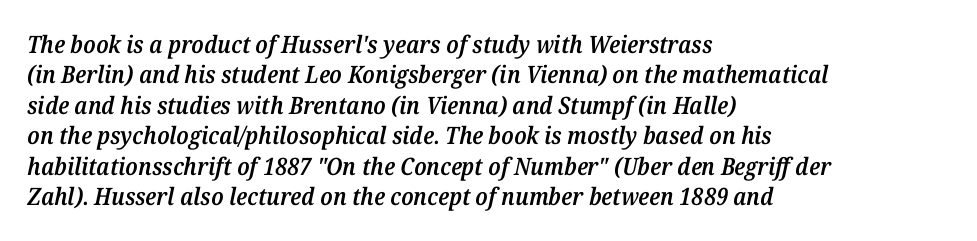
{"italic": "yes", "lean": "right", "slant_degrees": 12, "bold": "semi", "underline": "no", "align": "left", "line_spacing": "normal", "line_spacing_ratio": 1.27, "letter_spacing": "normal", "letter_spacing_em": 0.0, "glyph_px": 24}
